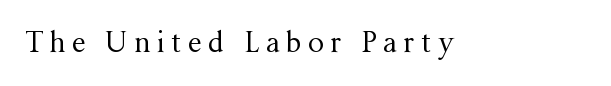
The image shows 28 px regular-weight serif type, upright; set unusually wide letter spacing (+0.24 em), not underlined; medium stroke contrast and a medium x-height.
